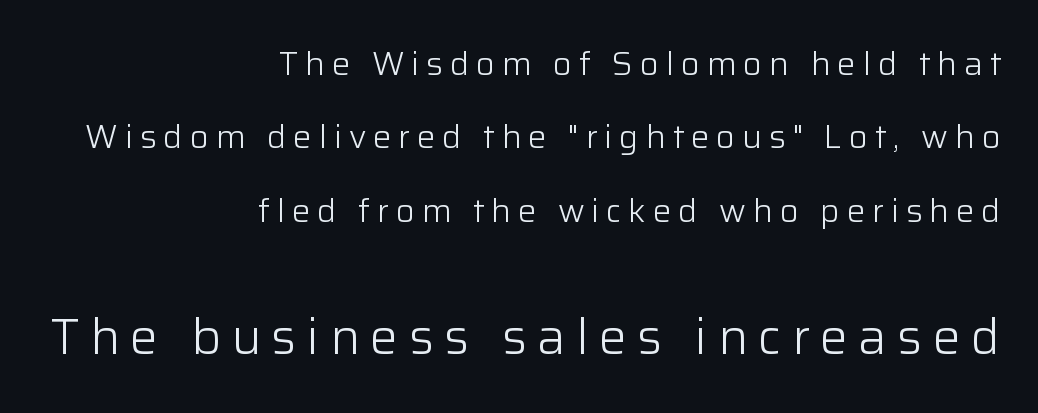
Honestly, there is no underline to notice here at all. The type sits square on the baseline with zero lean. Vertical spacing — loose. The typeface has the unassuming heft of standard copy or less. Small over large — that's the arrangement of the two blocks here. The glyphs in this specimen are sans serif.
